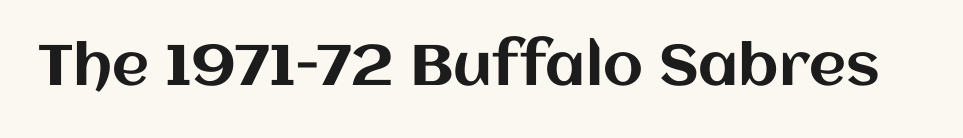
Tall strokes in this sample are plumb rather than angled. Compared with typical body copy, the letter spacing here is the same. Plain, unruled lines of type. The letters advance in unequal steps, a hallmark of proportional type.
